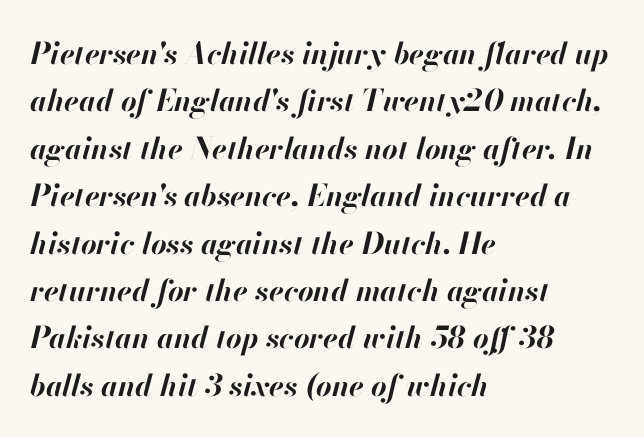
The image shows 30 px bold type, italic (leaning right); set left-aligned, normal line spacing (1.58x), normal letter spacing, not underlined; high stroke contrast and a small x-height.
